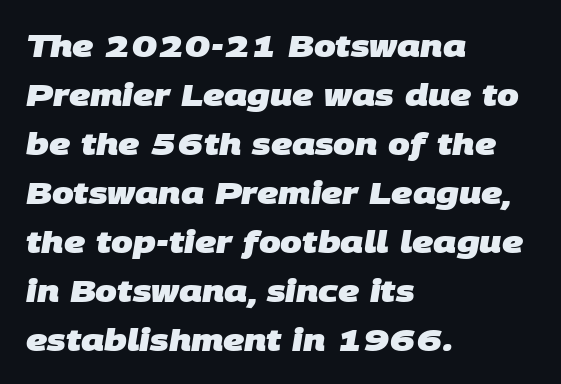
Q: Is the text bold? A: Yes.
Q: Is the typeface a serif or a sans-serif typeface? A: Sans-serif.
Q: Is the text underlined? A: No.
Q: How is the paragraph aligned? A: Left-aligned.
Q: Is the spacing between letters normal or unusually wide? A: Normal.
Q: Is the spacing between lines tight, normal or loose? A: Normal.
Q: Width (condensed, normal, or wide)? A: Normal.
Q: Stroke contrast? A: Low.
Q: x-height? A: Large.
Q: Monospaced? A: No.
